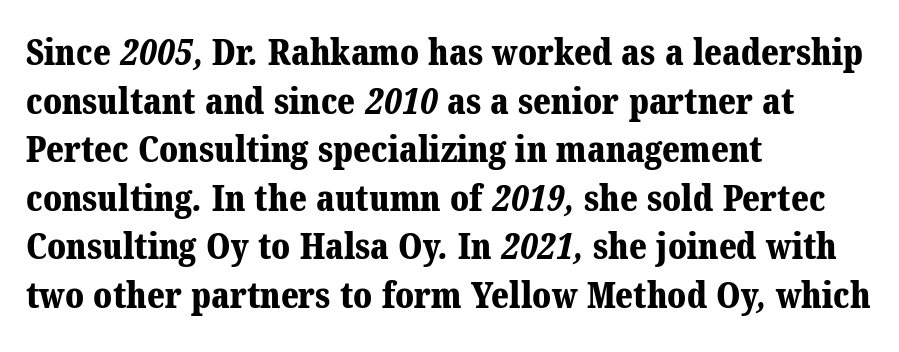
{"serif": "yes", "bold": "yes", "weight": "bold", "width": "normal", "stroke_contrast": "medium", "x_height": "medium", "monospaced": "no", "underline": "no", "align": "left", "line_spacing": "normal", "line_spacing_ratio": 1.35, "letter_spacing": "normal", "letter_spacing_em": 0.0, "glyph_px": 36}
